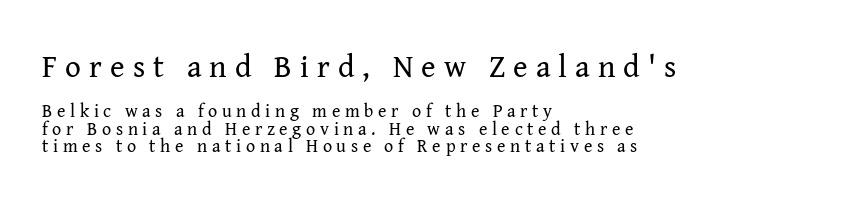
The image shows 31 px regular-weight serif type, upright; set left-aligned, tight line spacing (0.98x), unusually wide letter spacing (+0.26 em), not underlined; the first (top) block is 1.72x larger; medium stroke contrast and a medium x-height.
